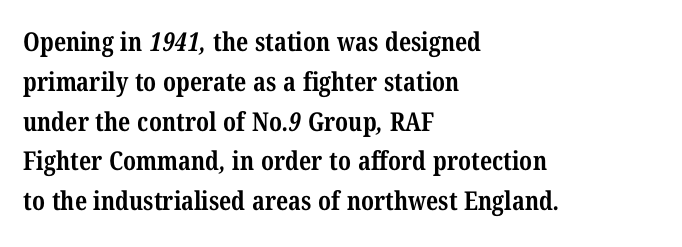
The image shows 26 px bold type; set left-aligned, normal line spacing (1.53x), normal letter spacing, not underlined.
